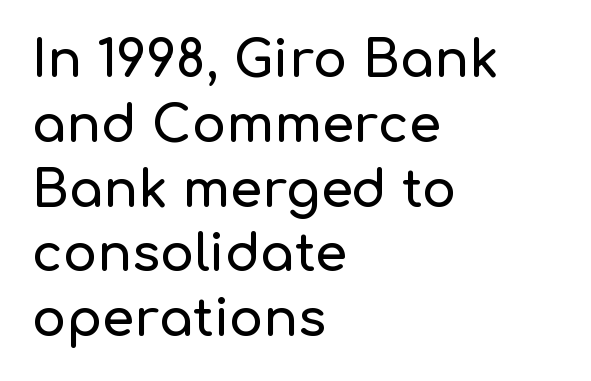
Q: Is the text italic (slanted)? A: No, it is upright.
Q: Is the typeface a serif or a sans-serif typeface? A: Sans-serif.
Q: Is the text underlined? A: No.
Q: How is the paragraph aligned? A: Left-aligned.
Q: Is the spacing between letters normal or unusually wide? A: Normal.
Q: Is the spacing between lines tight, normal or loose? A: Normal.
Q: Width (condensed, normal, or wide)? A: Normal.
Q: Stroke contrast? A: Low.
Q: x-height? A: Medium.
Q: Monospaced? A: No.
